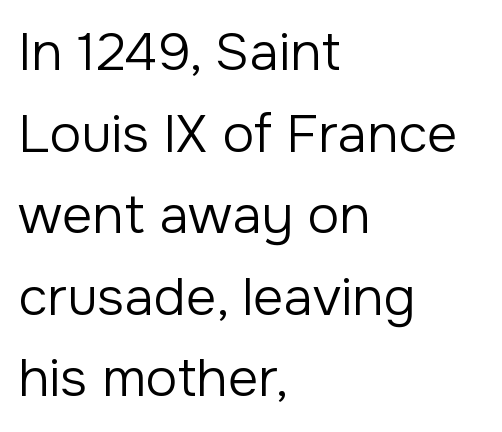
Q: Is the text bold? A: No.
Q: Is the text italic (slanted)? A: No, it is upright.
Q: Is the typeface a serif or a sans-serif typeface? A: Sans-serif.
Q: Is the text underlined? A: No.
Q: How is the paragraph aligned? A: Left-aligned.
Q: Is the spacing between letters normal or unusually wide? A: Normal.
Q: Is the spacing between lines tight, normal or loose? A: Normal.
Q: Width (condensed, normal, or wide)? A: Normal.
Q: Stroke contrast? A: Low.
Q: x-height? A: Medium.
Q: Monospaced? A: No.
